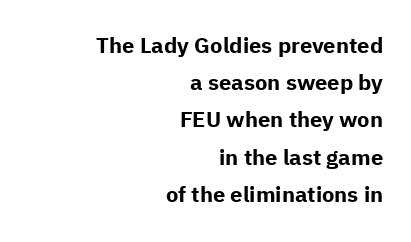
The space directly below the letters is spotless. Rendered with straight, roman letterforms. The letters sit at their default tracking, neither squeezed nor spread. The vertical gap from one line to the next is medium.
